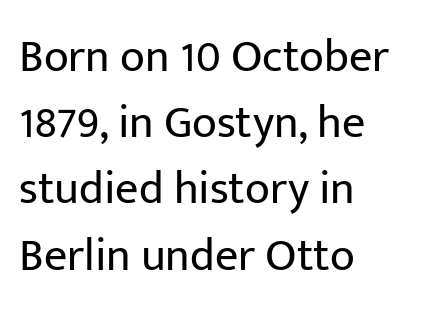
Here the designer chose a conventional face with non-uniform glyph widths. If you drew a ruler down the left edge, every line would touch it. Weight: not bold — regular or lighter. The passage shown stacks its lines at a standard gap.
